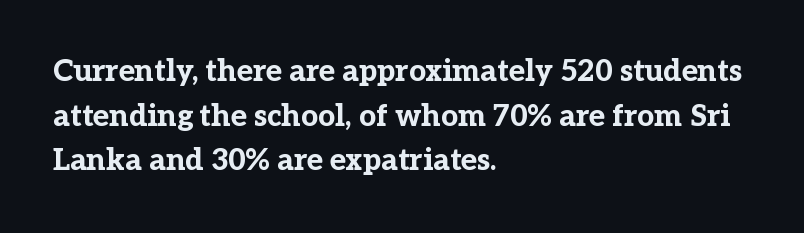
Q: Is the text bold? A: Yes.
Q: Is the text italic (slanted)? A: No, it is upright.
Q: Is the typeface a serif or a sans-serif typeface? A: Serif.
Q: Is the text underlined? A: No.
Q: How is the paragraph aligned? A: Left-aligned.
Q: Is the spacing between letters normal or unusually wide? A: Normal.
Q: Is the spacing between lines tight, normal or loose? A: Normal.
Q: Width (condensed, normal, or wide)? A: Normal.
Q: Stroke contrast? A: Low.
Q: x-height? A: Medium.
Q: Monospaced? A: No.
